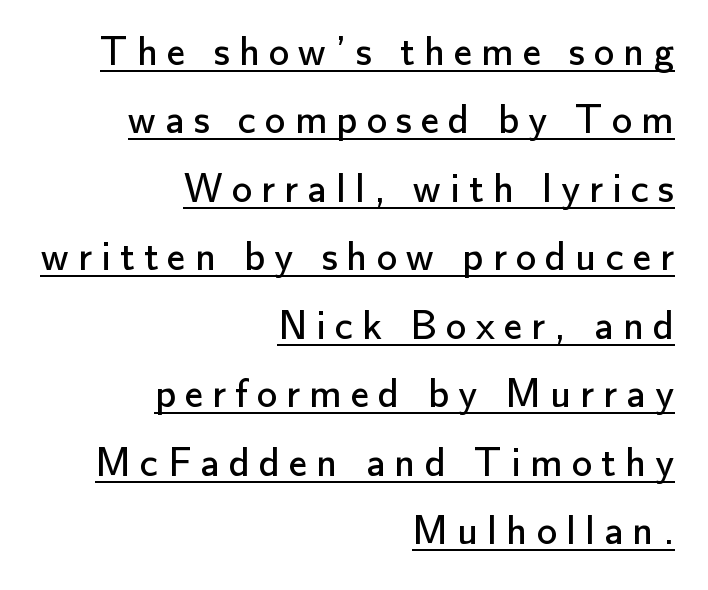
Q: Is the text bold? A: No.
Q: Is the text italic (slanted)? A: No, it is upright.
Q: Is the typeface a serif or a sans-serif typeface? A: Sans-serif.
Q: Is the text underlined? A: Yes.
Q: How is the paragraph aligned? A: Right-aligned.
Q: Is the spacing between letters normal or unusually wide? A: Unusually wide.
Q: Is the spacing between lines tight, normal or loose? A: Normal.
Q: Width (condensed, normal, or wide)? A: Normal.
Q: Stroke contrast? A: Low.
Q: x-height? A: Small.
Q: Monospaced? A: No.
